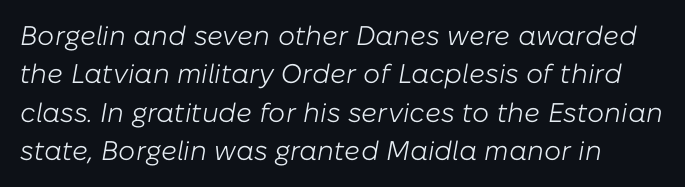
Q: Is the text bold? A: No.
Q: Is the text italic (slanted)? A: Yes, it leans right by about 10 degrees.
Q: Is the text underlined? A: No.
Q: Is the spacing between letters normal or unusually wide? A: Normal.
Q: Is the spacing between lines tight, normal or loose? A: Normal.
